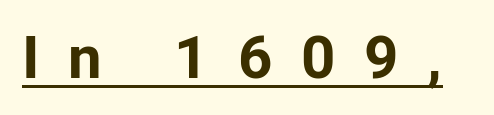
The image shows 60 px bold sans-serif type, upright; set unusually wide letter spacing (+0.48 em), underlined; low stroke contrast and a medium x-height.
